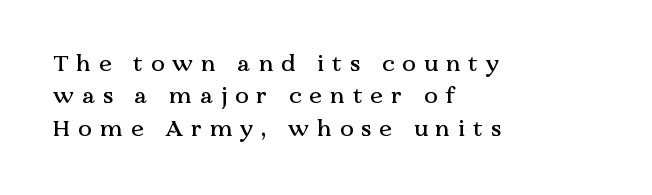
The zone under the glyphs is completely vacant. This is the regular roman posture of the typeface. The designer left line spacing at the default. Reading down the block, your eye returns to a fixed left position each line.
